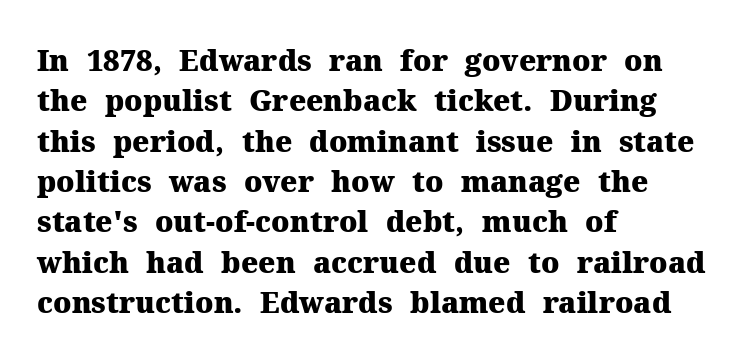
The image shows 29 px heavy serif type, upright; set left-aligned, normal line spacing (1.39x), normal letter spacing, not underlined; medium stroke contrast and a medium x-height.
